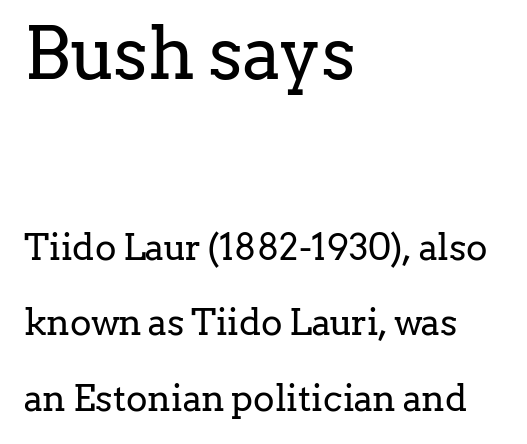
Q: Is the text bold? A: No.
Q: Is the text italic (slanted)? A: No, it is upright.
Q: Is the typeface a serif or a sans-serif typeface? A: Serif.
Q: Is the text underlined? A: No.
Q: How is the paragraph aligned? A: Left-aligned.
Q: Is the spacing between letters normal or unusually wide? A: Normal.
Q: Is the spacing between lines tight, normal or loose? A: Loose.
Q: Which block of text is set in a larger size, the first (top) or the second (bottom)? A: The first (top) one.
Q: Width (condensed, normal, or wide)? A: Normal.
Q: Stroke contrast? A: Low.
Q: x-height? A: Medium.
Q: Monospaced? A: No.
